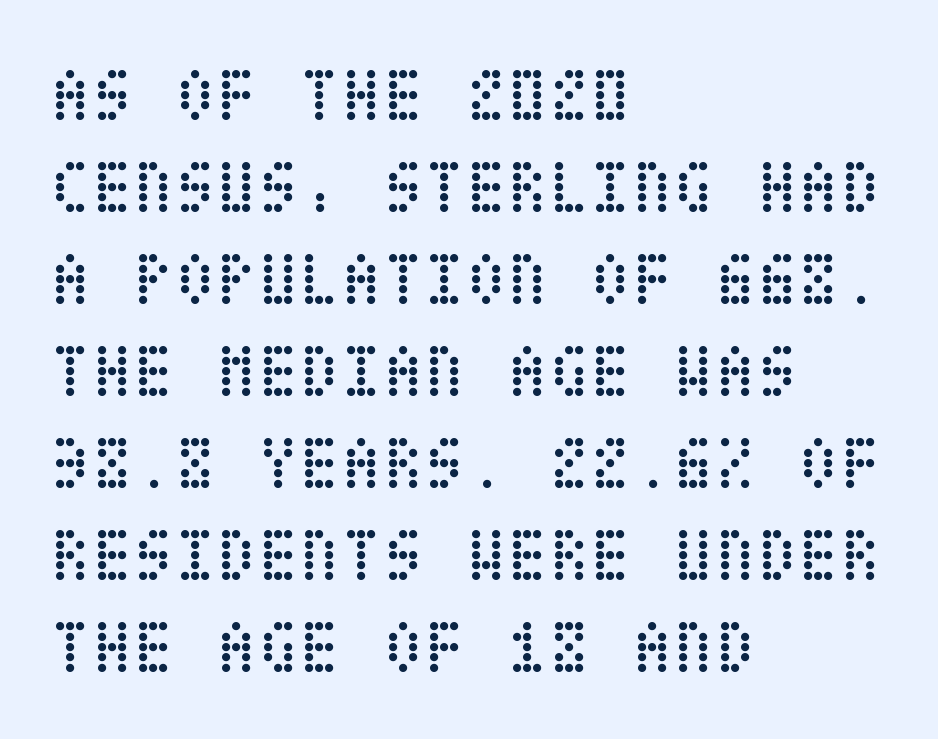
{"italic": "no", "bold": "no", "weight": "regular", "width": "condensed", "stroke_contrast": "low", "x_height": "large", "underline": "no", "align": "left", "line_spacing_ratio": 1.21, "letter_spacing": "normal", "letter_spacing_em": 0.0, "glyph_px": 76}
